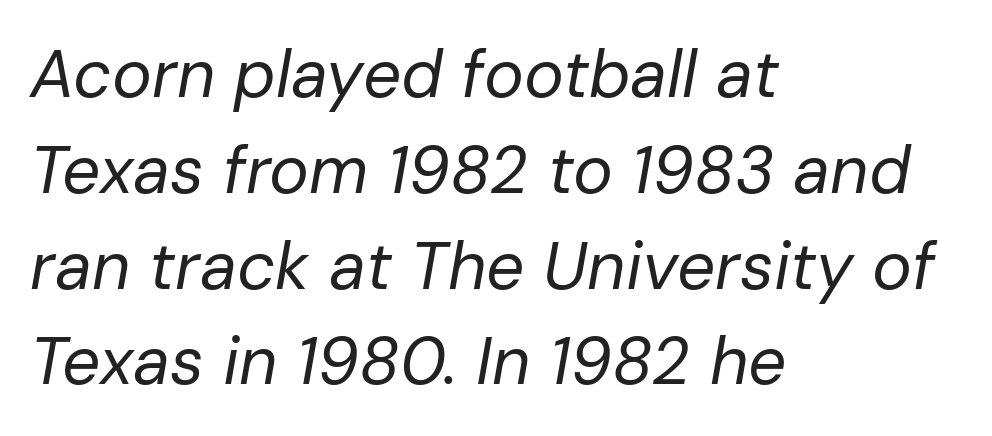
The image shows 67 px regular-weight type, italic (leaning right); set left-aligned, normal line spacing (1.43x), normal letter spacing, not underlined; low stroke contrast and a medium x-height.
